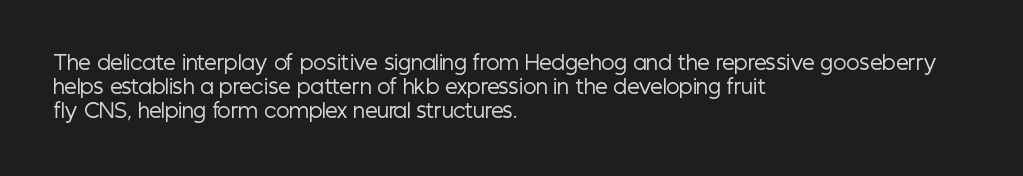
{"italic": "no", "bold": "no", "underline": "no", "align": "left", "line_spacing_ratio": 1.2, "letter_spacing": "normal", "letter_spacing_em": 0.0, "glyph_px": 20}
